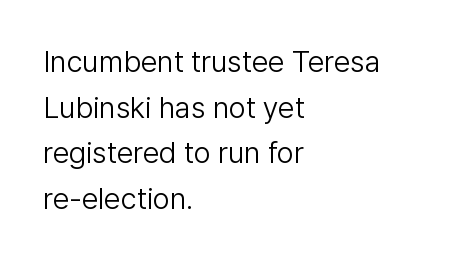
How are the letters spaced? Ordinarily, with no added tracking. Decoration check: the copy has no underline. In terms of leading, this rendering sits right in the middle. The weight would be labelled regular, book, light, or lighter still. The font family rendered here belongs to the sans-serif group. It's the straight-up-and-down kind of type.
